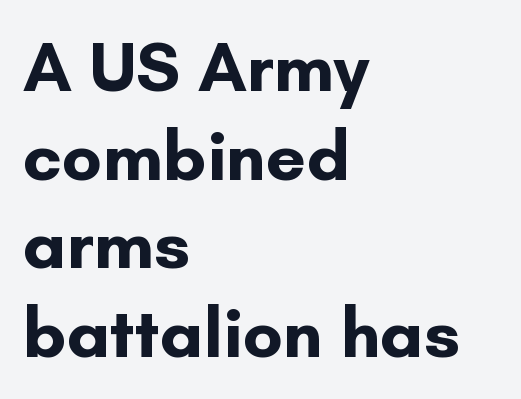
Q: Is the text bold? A: Yes.
Q: Is the text italic (slanted)? A: No, it is upright.
Q: Is the typeface a serif or a sans-serif typeface? A: Sans-serif.
Q: Is the text underlined? A: No.
Q: How is the paragraph aligned? A: Left-aligned.
Q: Is the spacing between letters normal or unusually wide? A: Normal.
Q: Is the spacing between lines tight, normal or loose? A: Normal.
Q: Width (condensed, normal, or wide)? A: Normal.
Q: Stroke contrast? A: Low.
Q: x-height? A: Small.
Q: Monospaced? A: No.
